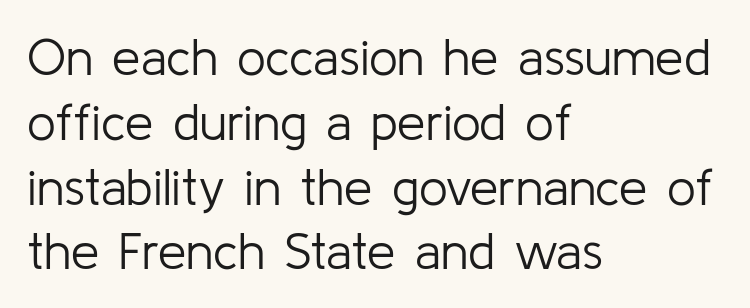
{"serif": "no", "italic": "no", "bold": "no", "weight": "light", "width": "normal", "stroke_contrast": "low", "x_height": "medium", "monospaced": "no", "underline": "no", "align": "left", "line_spacing": "normal", "line_spacing_ratio": 1.27, "letter_spacing": "normal", "letter_spacing_em": 0.0, "glyph_px": 51}
